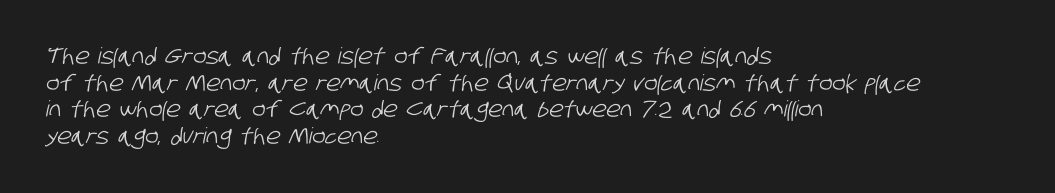
Q: Is the text underlined? A: No.
Q: How is the paragraph aligned? A: Left-aligned.
Q: Is the spacing between letters normal or unusually wide? A: Normal.
